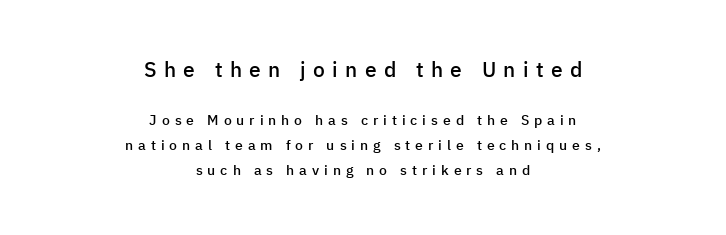
Q: Is the text bold? A: Semi-bold.
Q: Is the text italic (slanted)? A: No, it is upright.
Q: Is the text underlined? A: No.
Q: How is the paragraph aligned? A: Centered.
Q: Is the spacing between letters normal or unusually wide? A: Unusually wide.
Q: Which block of text is set in a larger size, the first (top) or the second (bottom)? A: The first (top) one.
